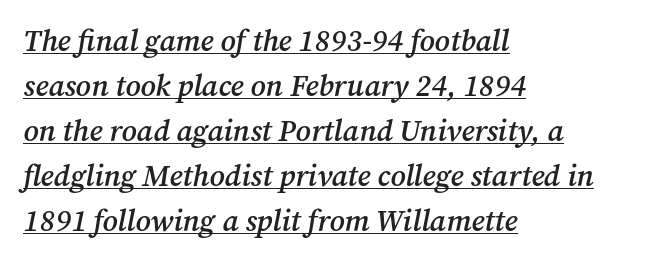
The image shows 30 px semibold serif type, italic (leaning right); set left-aligned, normal line spacing (1.5x), normal letter spacing, underlined; medium stroke contrast and a medium x-height.
